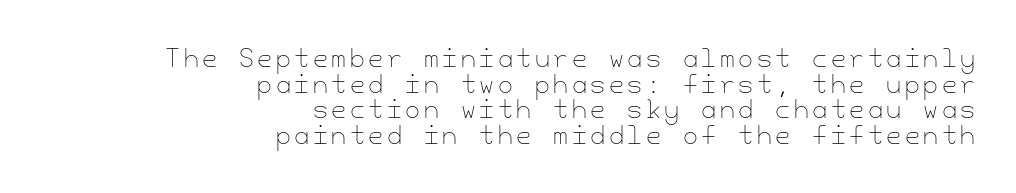
The image shows 24 px text type, upright; set right-aligned, tight line spacing (1.07x), not underlined.
